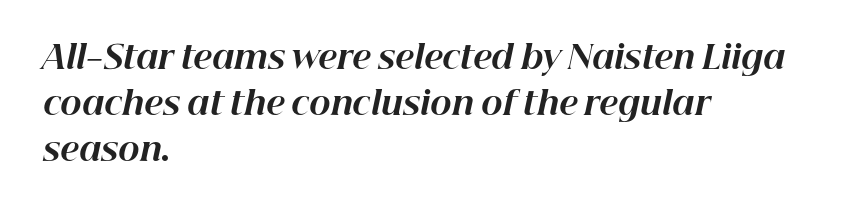
{"italic": "yes", "lean": "right", "slant_degrees": 12, "bold": "yes", "weight": "bold", "width": "normal", "stroke_contrast": "high", "x_height": "medium", "monospaced": "no", "underline": "no", "align": "left", "line_spacing": "normal", "line_spacing_ratio": 1.43, "letter_spacing": "normal", "letter_spacing_em": 0.0, "glyph_px": 32}
